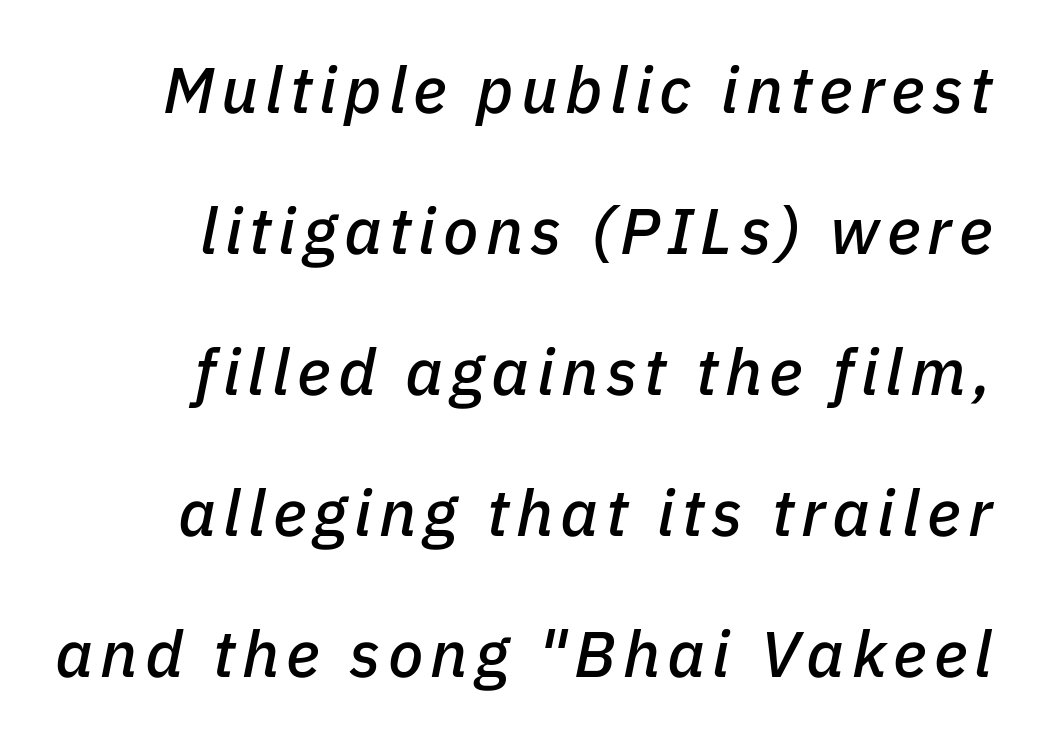
The image shows 65 px text type, italic (leaning right); set right-aligned, loose line spacing (2.17x), not underlined; low stroke contrast and a medium x-height.
